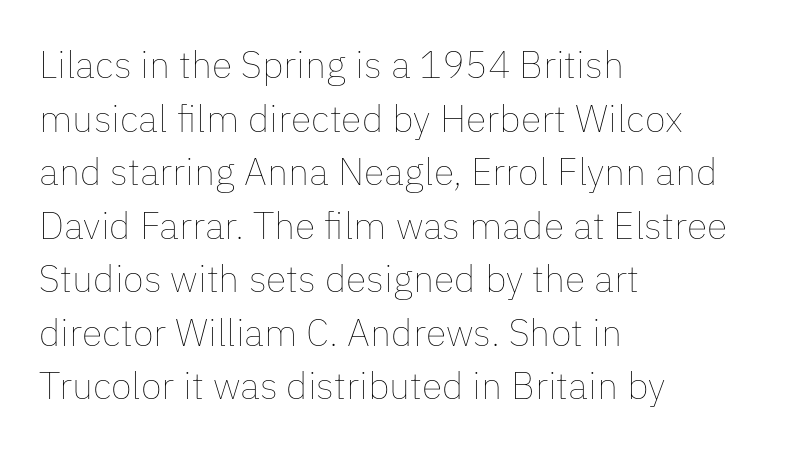
Weight: in the light-to-regular range. The letters stand straight up with perfectly vertical stems. The passage shown is not underscored anywhere. Character widths vary here, with narrow letters taking less room than wide ones.
